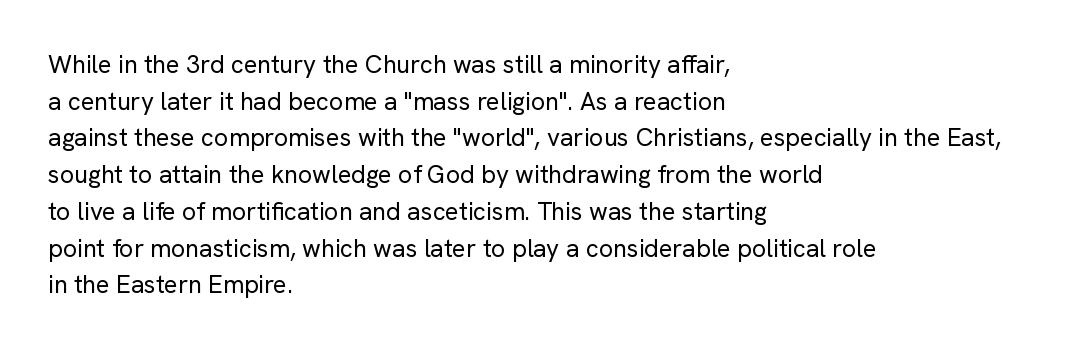
The image shows 25 px text type, upright; set left-aligned, normal line spacing (1.47x), normal letter spacing, not underlined.
